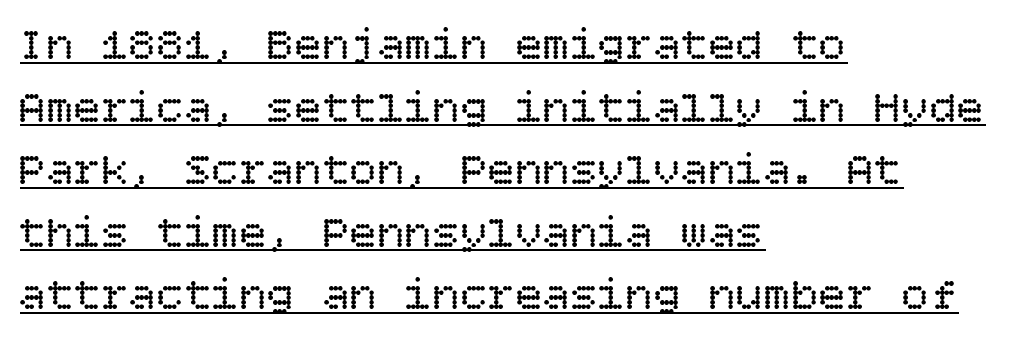
{"italic": "no", "bold": "no", "weight": "regular", "width": "normal", "stroke_contrast": "low", "x_height": "large", "underline": "yes", "align": "left", "line_spacing": "normal", "line_spacing_ratio": 1.36, "letter_spacing": "normal", "letter_spacing_em": 0.0, "glyph_px": 46}
